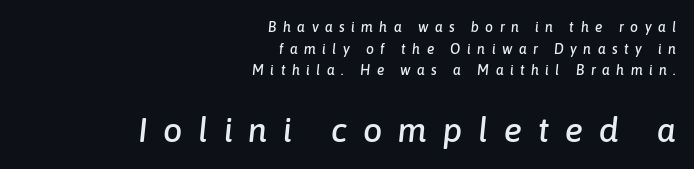
The image shows 34 px text type, italic (leaning right); set right-aligned, normal line spacing (1.55x), unusually wide letter spacing (+0.46 em), not underlined; the second (bottom) block is 2.43x larger; low stroke contrast and a medium x-height.
